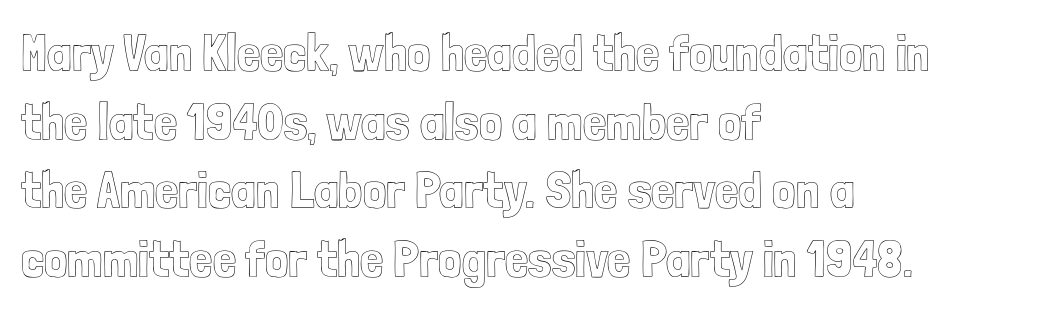
Any mark beneath the type? The region is blank. Is there any slant? The stems are plumb. Proportional: the letters do not fall into vertical columns. Each new line begins a customary step beneath the previous one.
